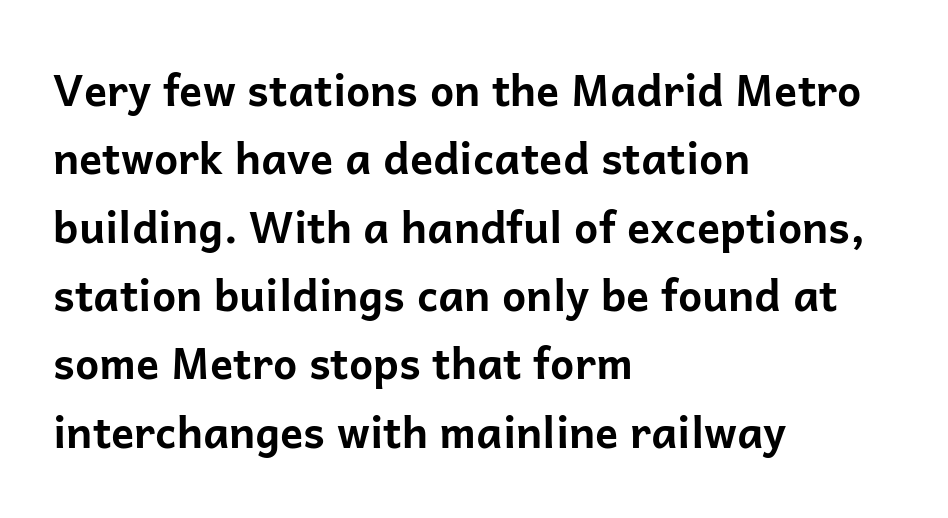
The image shows 43 px bold sans-serif type, upright; set left-aligned, normal line spacing (1.59x), normal letter spacing, not underlined; low stroke contrast and a medium x-height.
